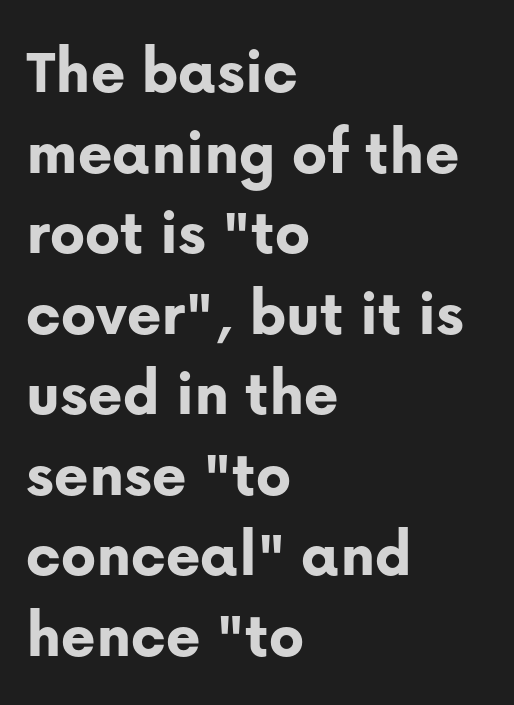
The image shows 66 px bold sans-serif type, upright; set left-aligned, line spacing 1.22x, normal letter spacing, not underlined; low stroke contrast and a medium x-height.
